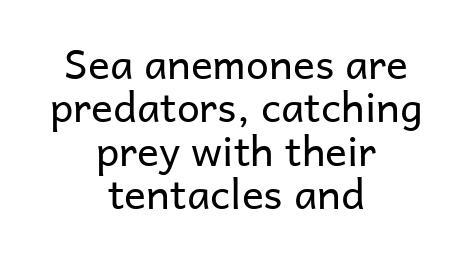
Only glyphs here, with clear space below each row. Note the varied advance widths — an 'i' is clearly narrower than an 'm'. This sample trades vertical openness for compactness between lines. Upright lettering throughout. These glyphs show unthickened strokes, regular width or finer.
